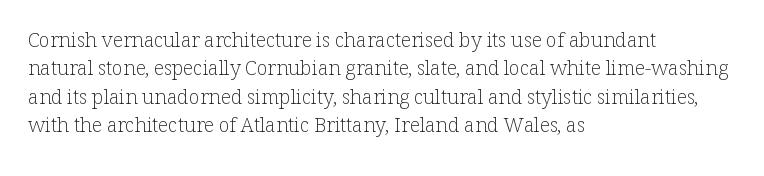
Q: Is the text bold? A: No.
Q: Is the text italic (slanted)? A: No, it is upright.
Q: Is the text underlined? A: No.
Q: How is the paragraph aligned? A: Left-aligned.
Q: Is the spacing between letters normal or unusually wide? A: Normal.
Q: Is the spacing between lines tight, normal or loose? A: Normal.
